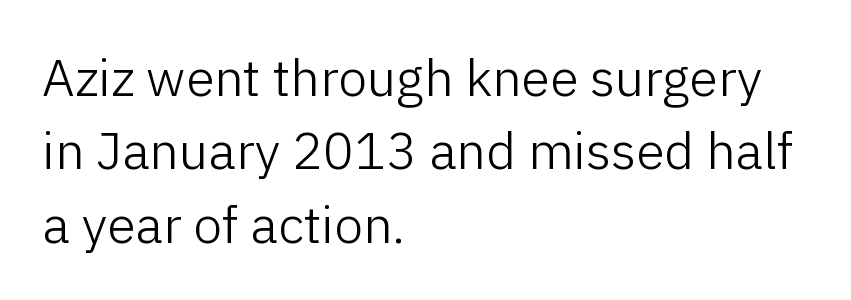
The image shows 52 px light sans-serif type, upright; set left-aligned, normal line spacing (1.41x), normal letter spacing, not underlined; low stroke contrast and a medium x-height.
